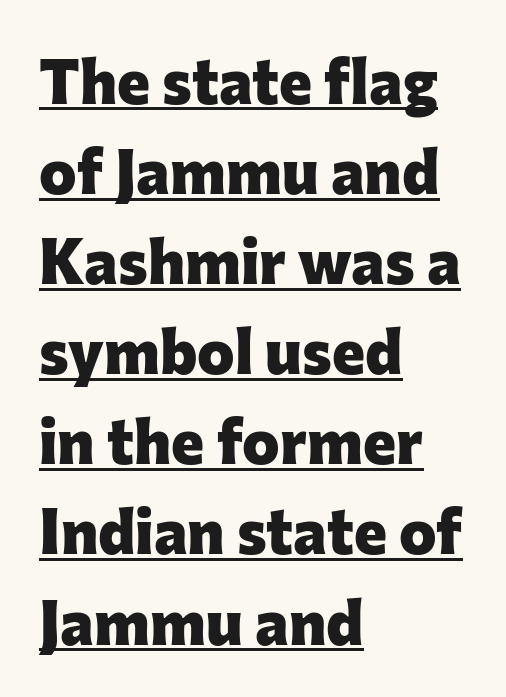
Q: Is the text bold? A: Yes.
Q: Is the text italic (slanted)? A: No, it is upright.
Q: Is the typeface a serif or a sans-serif typeface? A: Sans-serif.
Q: Is the text underlined? A: Yes.
Q: How is the paragraph aligned? A: Left-aligned.
Q: Is the spacing between letters normal or unusually wide? A: Normal.
Q: Is the spacing between lines tight, normal or loose? A: Normal.
Q: Width (condensed, normal, or wide)? A: Normal.
Q: Stroke contrast? A: Low.
Q: x-height? A: Medium.
Q: Monospaced? A: No.
